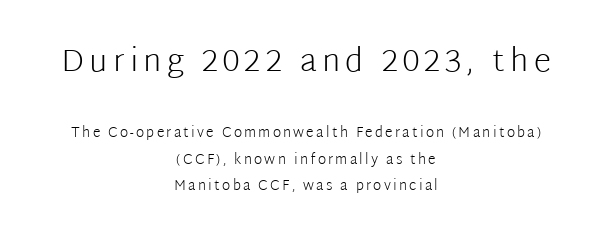
Q: Is the text bold? A: No.
Q: Is the text italic (slanted)? A: No, it is upright.
Q: Is the typeface a serif or a sans-serif typeface? A: Sans-serif.
Q: Is the text underlined? A: No.
Q: How is the paragraph aligned? A: Centered.
Q: Which block of text is set in a larger size, the first (top) or the second (bottom)? A: The first (top) one.
Q: Width (condensed, normal, or wide)? A: Normal.
Q: Stroke contrast? A: Low.
Q: x-height? A: Medium.
Q: Monospaced? A: No.
